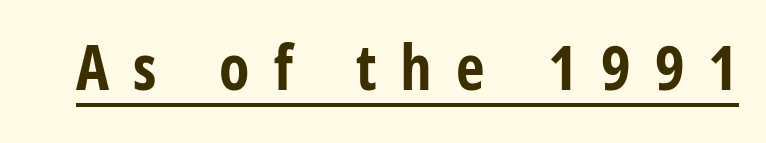
Observe the absence of serifs on each vertical stroke in this sample. Caption: lettering with a line underneath. A roman cut, with each character standing at attention. Do the characters align in a grid? No, the font is proportional. Is the letter spacing exaggerated? Yes — the characters are pushed far apart. Summary of weight: heavy, a full bold.
